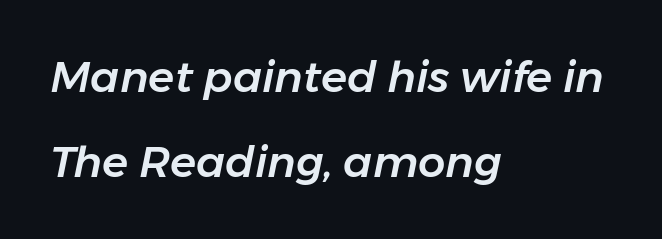
{"italic": "yes", "lean": "right", "slant_degrees": 11, "width": "normal", "stroke_contrast": "low", "x_height": "medium", "monospaced": "no", "underline": "no", "align": "left", "line_spacing": "loose", "line_spacing_ratio": 1.98, "letter_spacing": "normal", "letter_spacing_em": 0.0, "glyph_px": 43}
